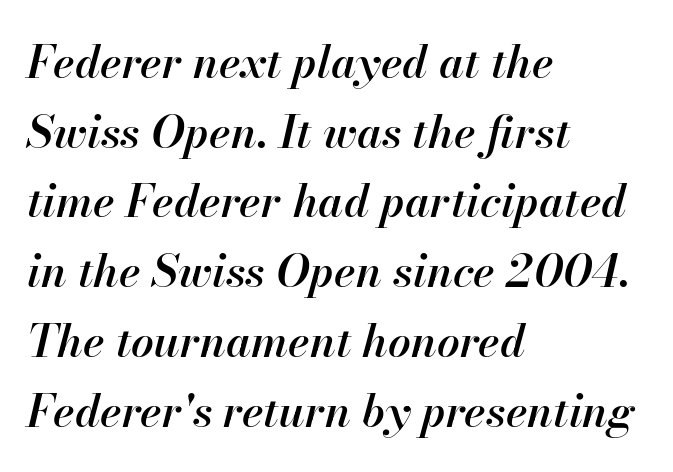
Q: Is the text bold? A: Semi-bold.
Q: Is the text italic (slanted)? A: Yes, it leans right by about 13 degrees.
Q: Is the text underlined? A: No.
Q: How is the paragraph aligned? A: Left-aligned.
Q: Is the spacing between letters normal or unusually wide? A: Normal.
Q: Is the spacing between lines tight, normal or loose? A: Normal.
Q: Width (condensed, normal, or wide)? A: Normal.
Q: Stroke contrast? A: High.
Q: x-height? A: Small.
Q: Monospaced? A: No.
